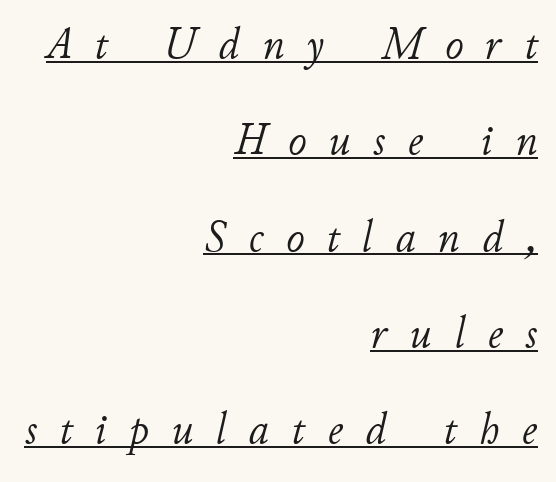
Q: Is the text bold? A: No.
Q: Is the text italic (slanted)? A: Yes, it leans right by about 11 degrees.
Q: Is the text underlined? A: Yes.
Q: How is the paragraph aligned? A: Right-aligned.
Q: Is the spacing between letters normal or unusually wide? A: Unusually wide.
Q: Is the spacing between lines tight, normal or loose? A: Loose.
Q: Width (condensed, normal, or wide)? A: Normal.
Q: Stroke contrast? A: Low.
Q: x-height? A: Small.
Q: Monospaced? A: No.
